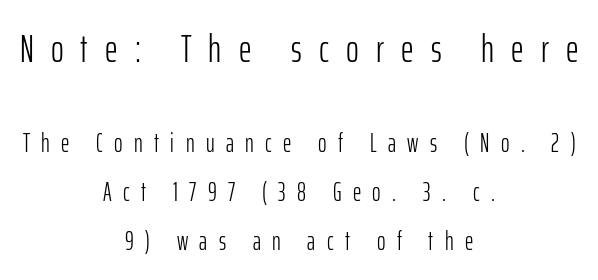
{"serif": "no", "italic": "no", "bold": "no", "weight": "light", "width": "condensed", "stroke_contrast": "low", "x_height": "medium", "monospaced": "no", "underline": "no", "align": "center", "line_spacing_ratio": 1.89, "letter_spacing": "wide", "letter_spacing_em": 0.44, "larger_block": "first", "size_ratio": 1.5, "glyph_px": 39}
